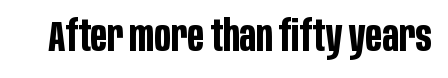
Q: Is the text bold? A: Yes.
Q: Is the text italic (slanted)? A: No, it is upright.
Q: Is the typeface a serif or a sans-serif typeface? A: Sans-serif.
Q: Is the text underlined? A: No.
Q: Is the spacing between letters normal or unusually wide? A: Normal.
Q: Width (condensed, normal, or wide)? A: Condensed.
Q: Stroke contrast? A: Low.
Q: x-height? A: Large.
Q: Monospaced? A: No.
